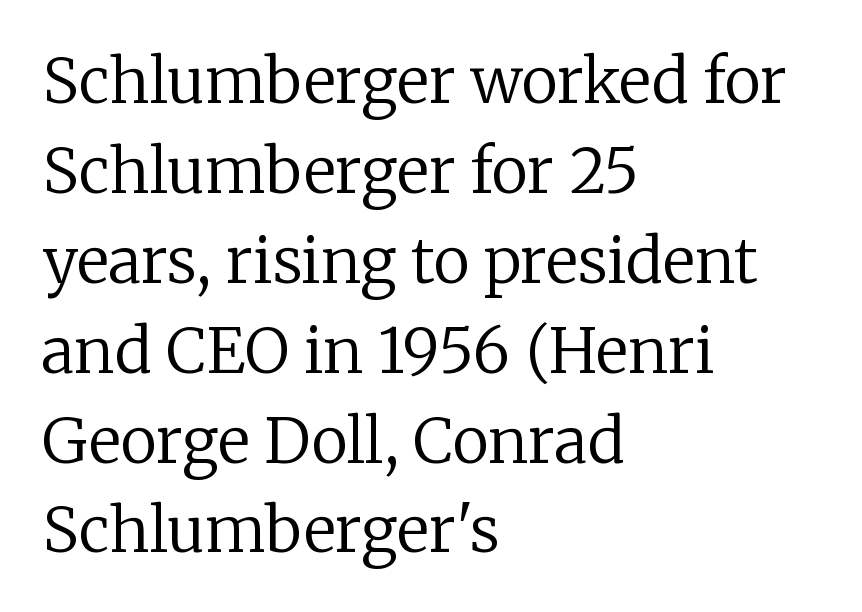
The image shows 62 px regular-weight serif type, upright; set left-aligned, normal line spacing (1.45x), normal letter spacing, not underlined; low stroke contrast and a medium x-height.
